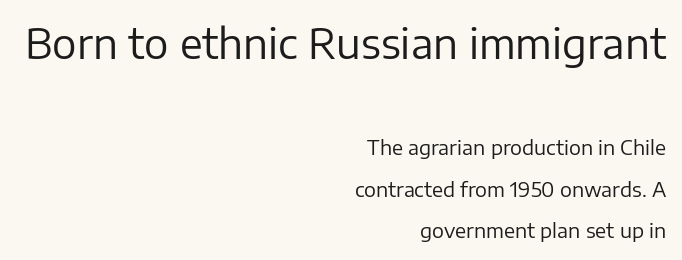
{"serif": "no", "italic": "no", "bold": "no", "weight": "regular", "width": "normal", "stroke_contrast": "low", "x_height": "medium", "monospaced": "no", "underline": "no", "align": "right", "line_spacing": "loose", "line_spacing_ratio": 2.08, "letter_spacing": "normal", "letter_spacing_em": 0.0, "larger_block": "first", "size_ratio": 2.05, "glyph_px": 41}
